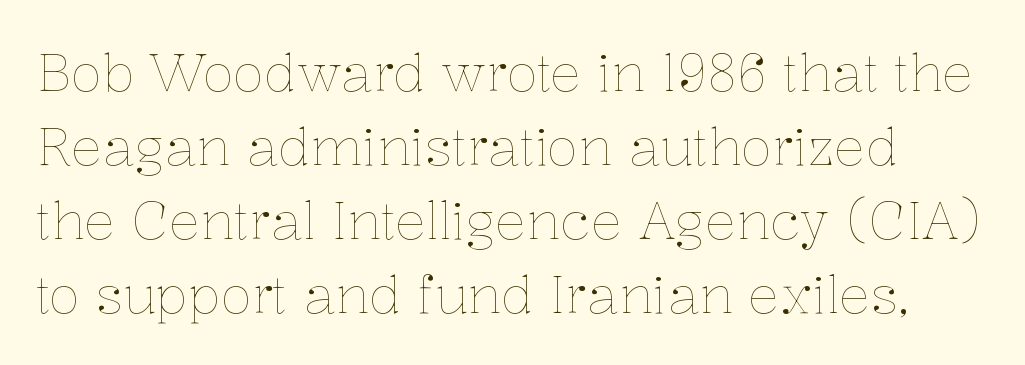
The image shows 52 px thin type, upright; set normal line spacing (1.42x), normal letter spacing, not underlined; low stroke contrast and a medium x-height.
